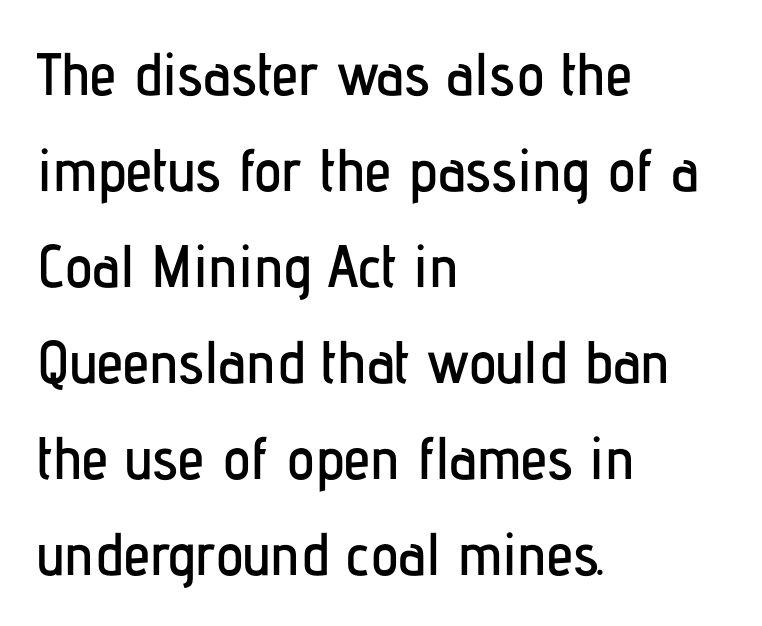
Q: Is the text italic (slanted)? A: No, it is upright.
Q: Is the typeface a serif or a sans-serif typeface? A: Sans-serif.
Q: Is the text underlined? A: No.
Q: How is the paragraph aligned? A: Left-aligned.
Q: Is the spacing between letters normal or unusually wide? A: Normal.
Q: Is the spacing between lines tight, normal or loose? A: Normal.
Q: Width (condensed, normal, or wide)? A: Condensed.
Q: Stroke contrast? A: Low.
Q: x-height? A: Medium.
Q: Monospaced? A: No.
